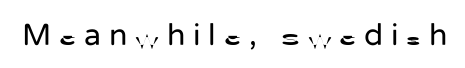
{"serif": "no", "italic": "no", "bold": "no", "weight": "regular", "width": "normal", "stroke_contrast": "low", "x_height": "medium", "monospaced": "no", "underline": "no", "letter_spacing": "wide", "letter_spacing_em": 0.25, "glyph_px": 31}
